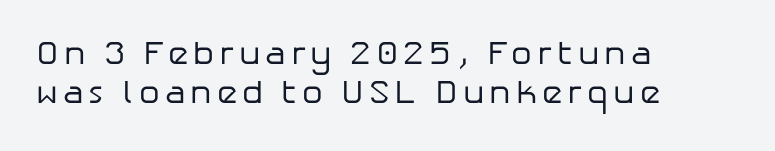
Q: Is the text bold? A: No.
Q: Is the text italic (slanted)? A: No, it is upright.
Q: Is the typeface a serif or a sans-serif typeface? A: Sans-serif.
Q: Is the text underlined? A: No.
Q: How is the paragraph aligned? A: Left-aligned.
Q: Width (condensed, normal, or wide)? A: Normal.
Q: Stroke contrast? A: Low.
Q: x-height? A: Medium.
Q: Monospaced? A: No.
